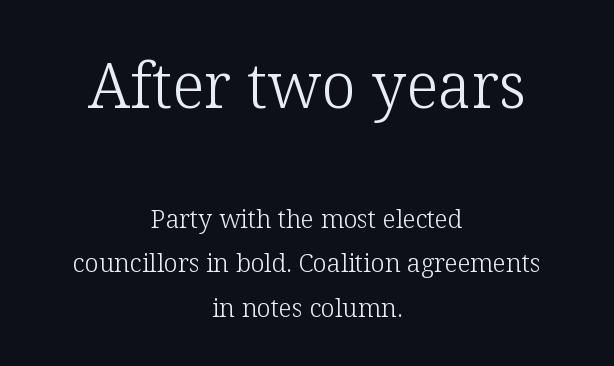
The image shows 62 px light serif type, upright; set centered, line spacing 1.78x, normal letter spacing, not underlined; the first (top) block is 2.48x larger; low stroke contrast and a medium x-height.
